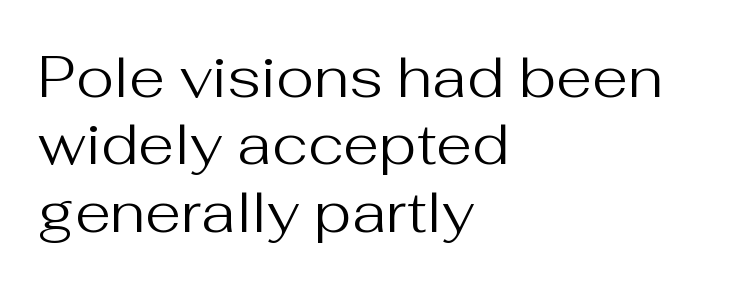
Words appear dense and cohesive because spacing is normal. This sample has the flowing, uneven cadence of proportional lettering. Designer's note — italics off, roman on. This is not heavy type; no bold has been used.
